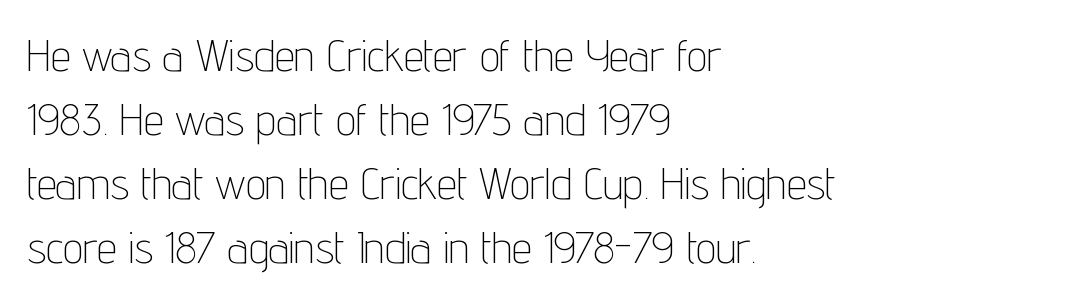
The image shows 45 px thin, condensed sans-serif type, upright; set left-aligned, normal line spacing (1.42x), normal letter spacing, not underlined; low stroke contrast and a medium x-height.
